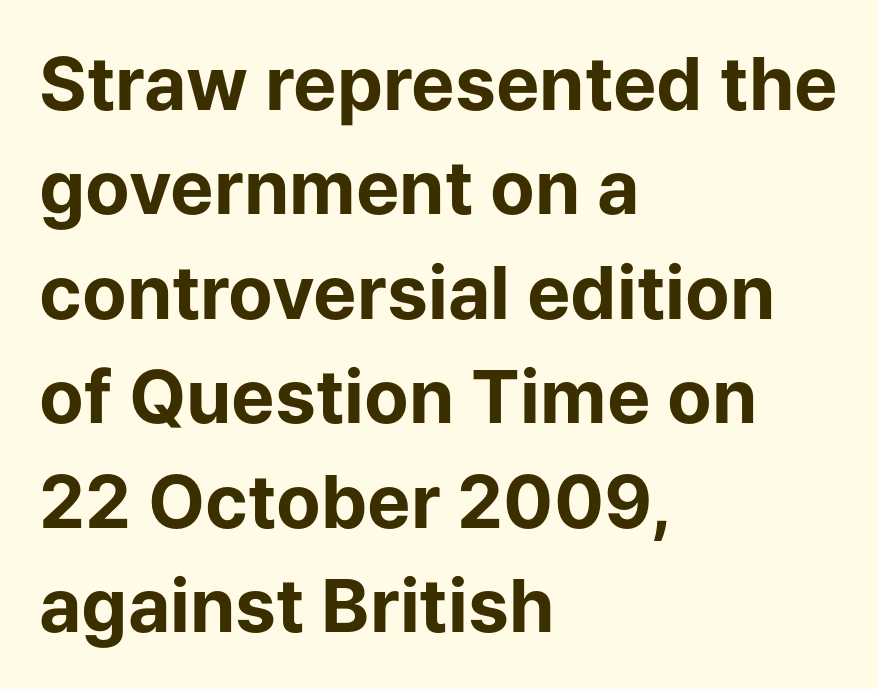
Q: Is the text bold? A: Yes.
Q: Is the text italic (slanted)? A: No, it is upright.
Q: Is the typeface a serif or a sans-serif typeface? A: Sans-serif.
Q: Is the text underlined? A: No.
Q: How is the paragraph aligned? A: Left-aligned.
Q: Is the spacing between letters normal or unusually wide? A: Normal.
Q: Is the spacing between lines tight, normal or loose? A: Normal.
Q: Width (condensed, normal, or wide)? A: Normal.
Q: Stroke contrast? A: Low.
Q: x-height? A: Medium.
Q: Monospaced? A: No.
